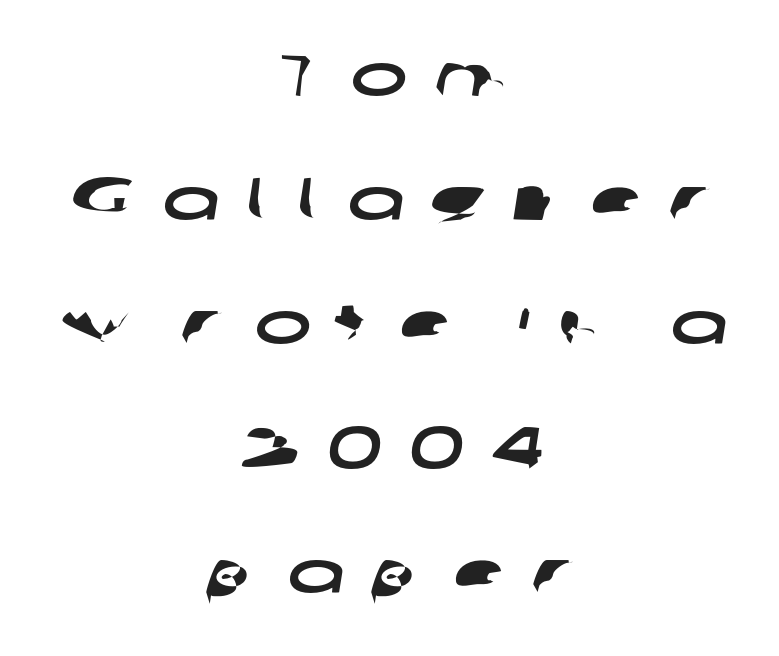
{"serif": "no", "width": "wide", "stroke_contrast": "low", "x_height": "medium", "monospaced": "no", "underline": "no", "align": "center", "line_spacing": "loose", "line_spacing_ratio": 2.07, "letter_spacing": "wide", "letter_spacing_em": 0.44, "glyph_px": 60}
